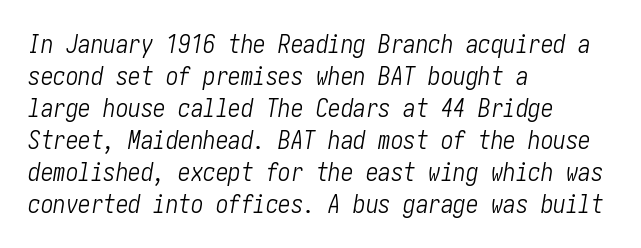
Q: Is the text bold? A: No.
Q: Is the text italic (slanted)? A: Yes, it leans right by about 10 degrees.
Q: Is the text underlined? A: No.
Q: How is the paragraph aligned? A: Left-aligned.
Q: Is the spacing between letters normal or unusually wide? A: Normal.
Q: Is the spacing between lines tight, normal or loose? A: Normal.
